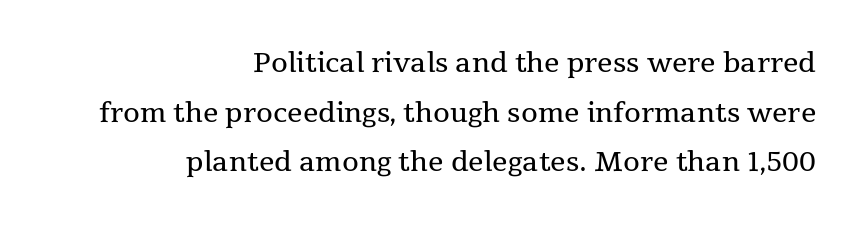
The image shows 27 px text type, upright; set right-aligned, line spacing 1.84x, normal letter spacing, not underlined.
